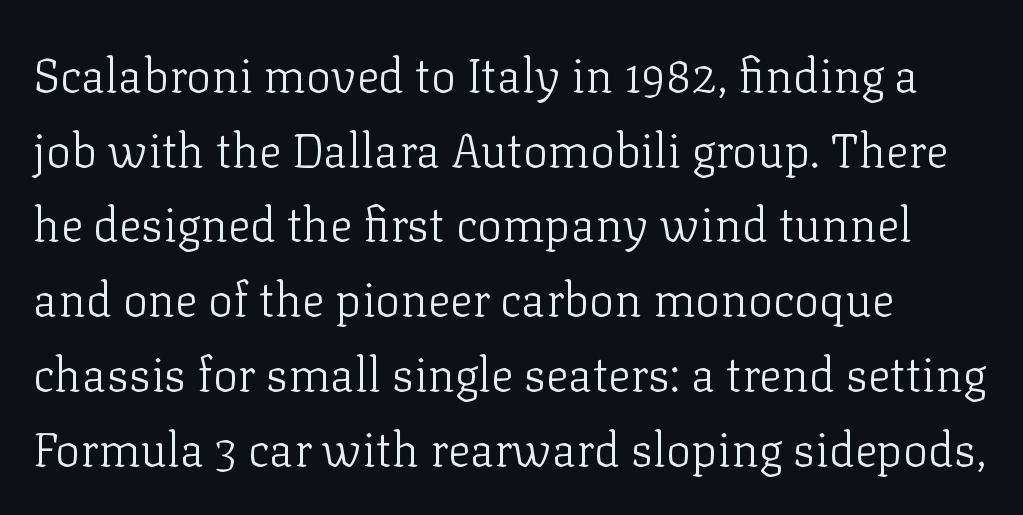
Glance below the letters and you will spot only blank space. Vertically, the passage feels balanced, rows spaced as you'd expect. The passage shown is typed in a proportional face where columns would drift. The characters display serif detailing at their extremities. What stands out about the letter spacing? Nothing — it is the standard amount.
